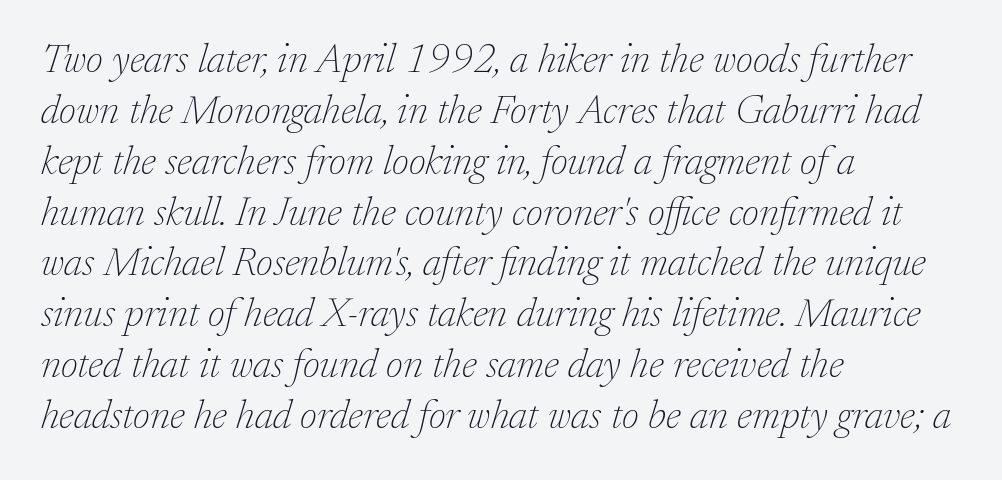
Q: Is the text bold? A: No.
Q: Is the text italic (slanted)? A: Yes, it leans right by about 17 degrees.
Q: Is the typeface a serif or a sans-serif typeface? A: Serif.
Q: Is the text underlined? A: No.
Q: How is the paragraph aligned? A: Left-aligned.
Q: Is the spacing between letters normal or unusually wide? A: Normal.
Q: Width (condensed, normal, or wide)? A: Normal.
Q: Stroke contrast? A: Low.
Q: x-height? A: Medium.
Q: Monospaced? A: No.
